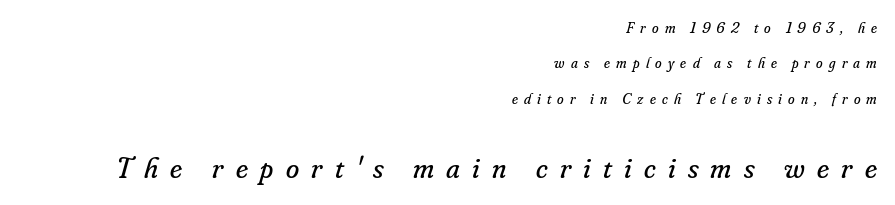
Q: Is the text bold? A: No.
Q: Is the text italic (slanted)? A: Yes, it leans right by about 16 degrees.
Q: Is the typeface a serif or a sans-serif typeface? A: Serif.
Q: Is the text underlined? A: No.
Q: How is the paragraph aligned? A: Right-aligned.
Q: Is the spacing between letters normal or unusually wide? A: Unusually wide.
Q: Is the spacing between lines tight, normal or loose? A: Loose.
Q: Which block of text is set in a larger size, the first (top) or the second (bottom)? A: The second (bottom) one.
Q: Width (condensed, normal, or wide)? A: Normal.
Q: Stroke contrast? A: Low.
Q: x-height? A: Small.
Q: Monospaced? A: No.
